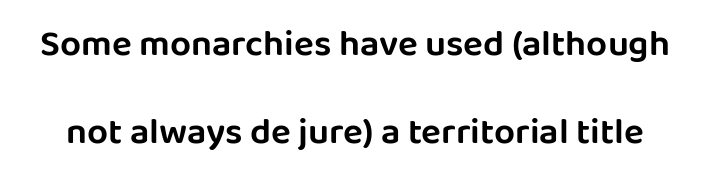
Q: Is the text italic (slanted)? A: No, it is upright.
Q: Is the typeface a serif or a sans-serif typeface? A: Sans-serif.
Q: Is the text underlined? A: No.
Q: Is the spacing between letters normal or unusually wide? A: Normal.
Q: Is the spacing between lines tight, normal or loose? A: Loose.
Q: Width (condensed, normal, or wide)? A: Normal.
Q: Stroke contrast? A: Low.
Q: x-height? A: Large.
Q: Monospaced? A: No.
